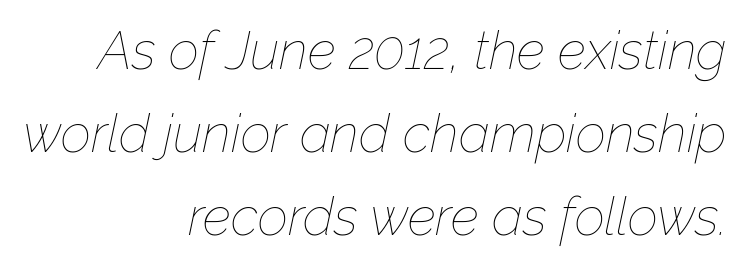
The image shows 53 px thin type, italic (leaning right); set right-aligned, normal line spacing (1.57x), normal letter spacing, not underlined; low stroke contrast and a medium x-height.
